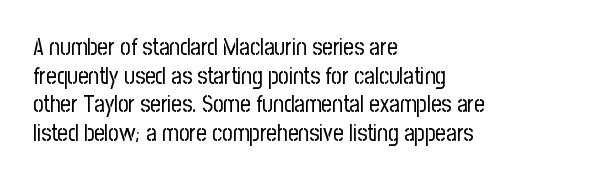
Q: Is the text bold? A: No.
Q: Is the text italic (slanted)? A: No, it is upright.
Q: Is the text underlined? A: No.
Q: How is the paragraph aligned? A: Left-aligned.
Q: Is the spacing between letters normal or unusually wide? A: Normal.
